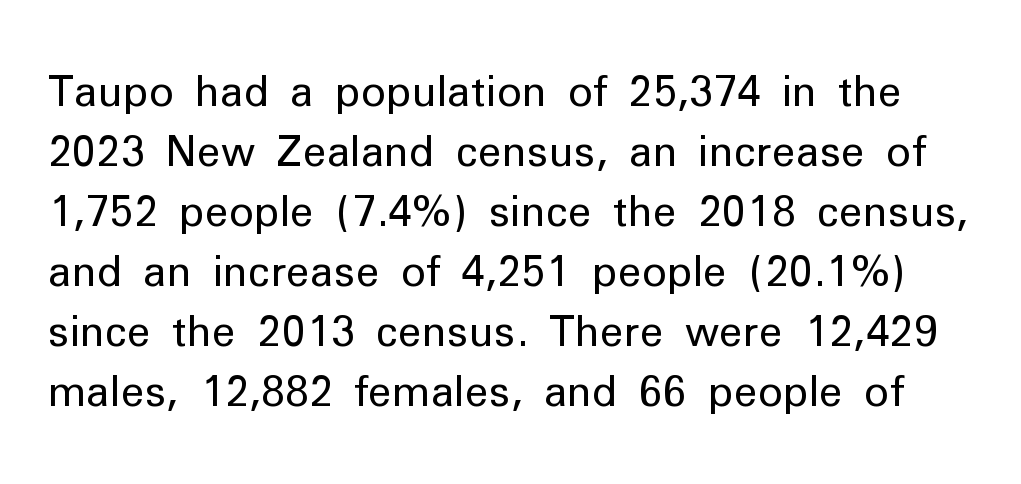
Q: Is the text bold? A: No.
Q: Is the text italic (slanted)? A: No, it is upright.
Q: Is the typeface a serif or a sans-serif typeface? A: Sans-serif.
Q: Is the text underlined? A: No.
Q: Is the spacing between letters normal or unusually wide? A: Normal.
Q: Is the spacing between lines tight, normal or loose? A: Normal.
Q: Width (condensed, normal, or wide)? A: Normal.
Q: Stroke contrast? A: Low.
Q: x-height? A: Medium.
Q: Monospaced? A: No.
